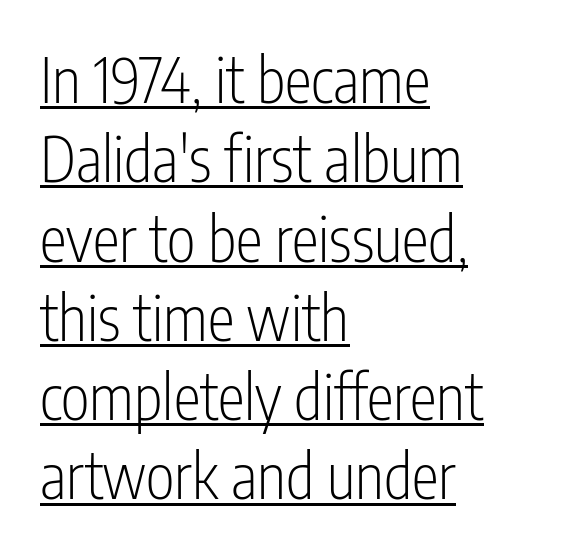
The image shows 61 px light, condensed sans-serif type, upright; set left-aligned, normal line spacing (1.3x), normal letter spacing, underlined; low stroke contrast and a medium x-height.
